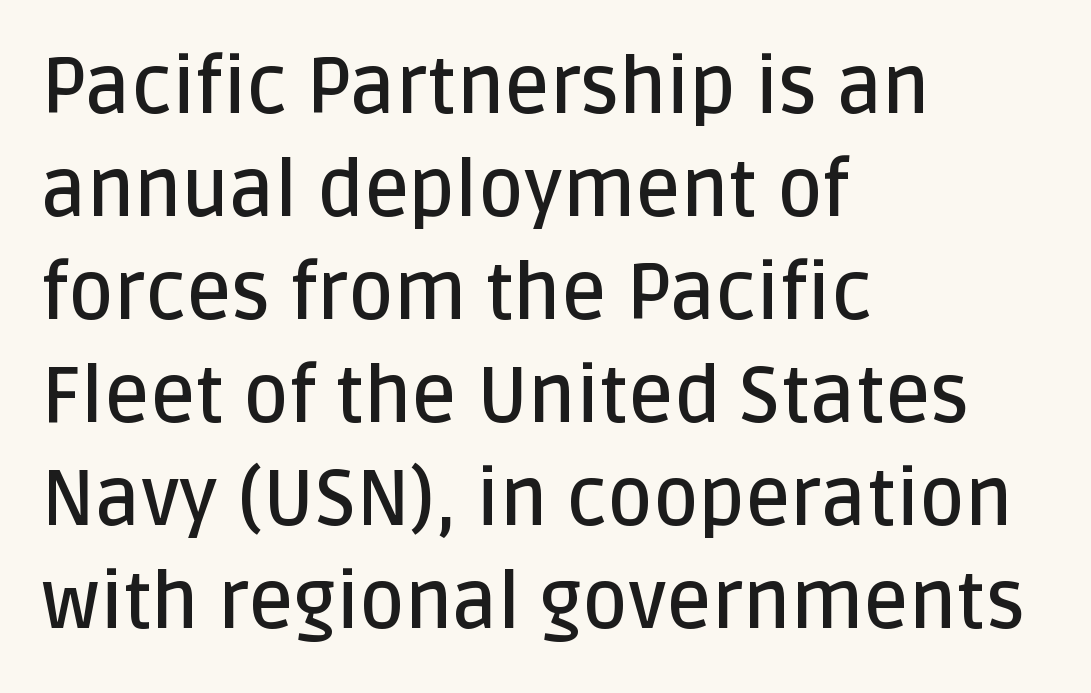
You could not count columns in this text — the font is proportionally spaced. The text block is weighted toward the left margin, trailing off unevenly rightward. A semibold gives these letters moderate extra thickness, short of bold. Do the letters lean? They stand straight.
